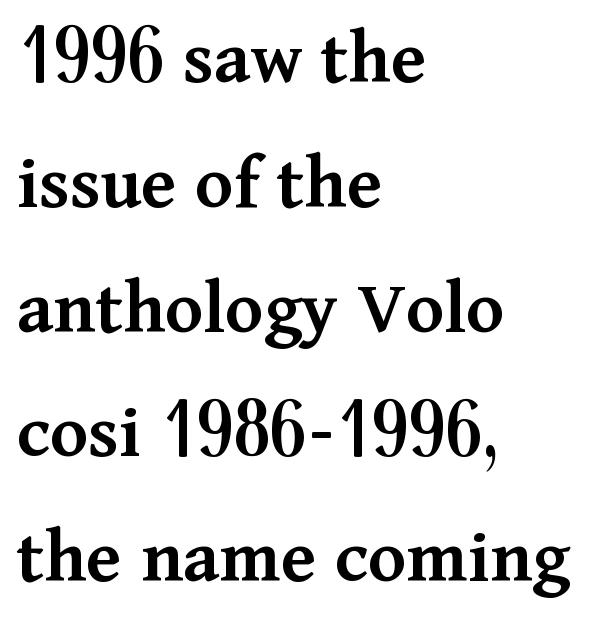
The space directly below the letters is spotless. Short note: letters normally spaced. It's the straight-up-and-down kind of type. You can tell from the footed stems that serif type was used.
